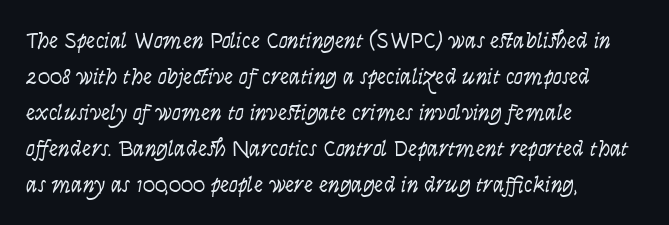
Q: Is the text bold? A: No.
Q: Is the text italic (slanted)? A: Yes.
Q: Is the text underlined? A: No.
Q: How is the paragraph aligned? A: Left-aligned.
Q: Is the spacing between letters normal or unusually wide? A: Normal.
Q: Is the spacing between lines tight, normal or loose? A: Normal.
